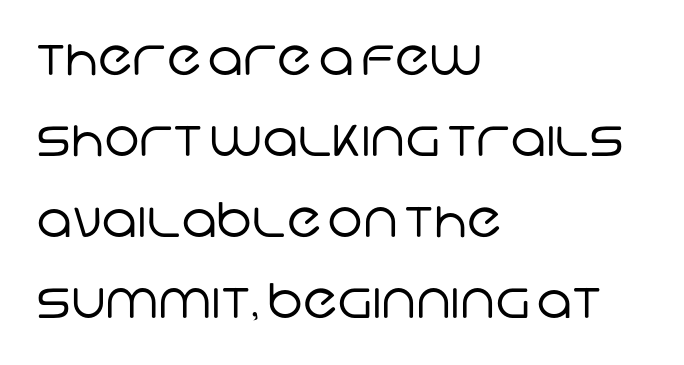
The image shows 48 px regular-weight sans-serif type; set left-aligned, normal line spacing (1.69x), normal letter spacing, not underlined; low stroke contrast and a large x-height.
